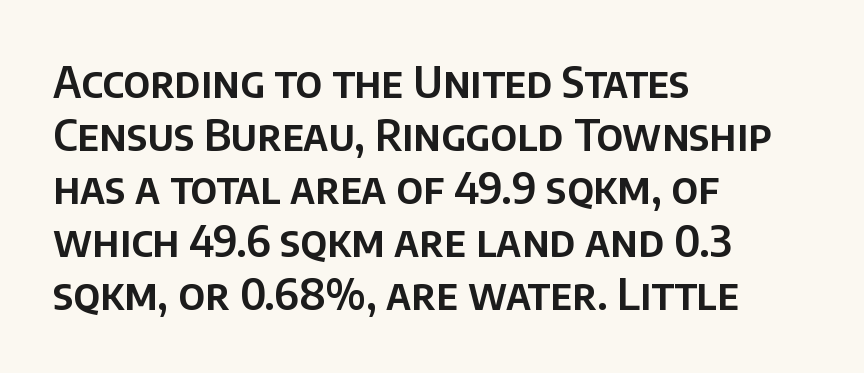
In terms of letterform style, serifs are entirely absent. Character widths vary here, with narrow letters taking less room than wide ones. The horizontal fit of the characters is conventional and even. The font's upright variant was chosen for this text.
